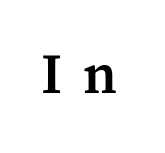
The passage shown is typeset with a serif family. Type without underlining. Posture: upright roman. These lines are rendered in a variable-pitch font. A typesetter would call this heavily tracked-out type. A semibold gives these letters moderate extra thickness, short of bold.
